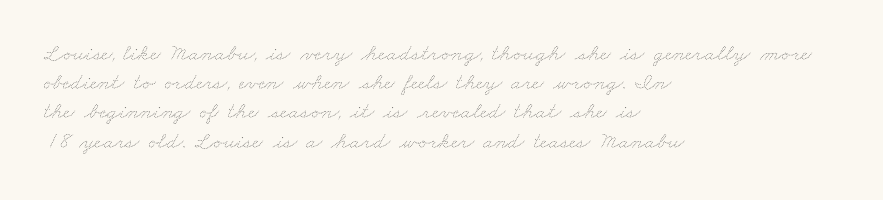
{"bold": "no", "underline": "no", "align": "left", "line_spacing": "normal", "line_spacing_ratio": 1.27, "letter_spacing": "normal", "letter_spacing_em": 0.0, "glyph_px": 23}
